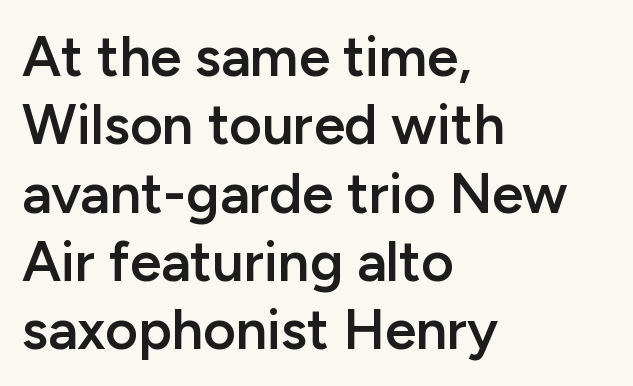
Q: Is the text bold? A: Semi-bold.
Q: Is the text italic (slanted)? A: No, it is upright.
Q: Is the typeface a serif or a sans-serif typeface? A: Sans-serif.
Q: Is the text underlined? A: No.
Q: How is the paragraph aligned? A: Left-aligned.
Q: Is the spacing between letters normal or unusually wide? A: Normal.
Q: Width (condensed, normal, or wide)? A: Normal.
Q: Stroke contrast? A: Low.
Q: x-height? A: Medium.
Q: Monospaced? A: No.
